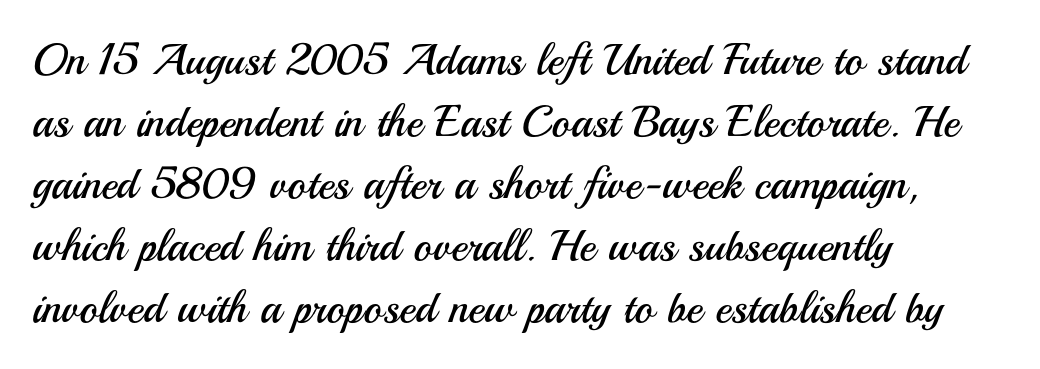
The rendering shows plain stroke endings on the letterforms — a sans-serif design. The horizontal fit of the characters is conventional and even. Is this a fixed-width face? No — the glyphs have proportional, varying widths. The designer left line spacing at the default.
